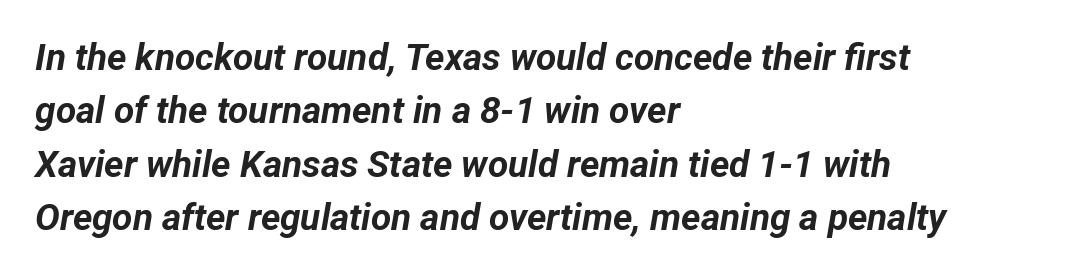
Q: Is the text bold? A: Yes.
Q: Is the text italic (slanted)? A: Yes, it leans right by about 12 degrees.
Q: Is the text underlined? A: No.
Q: How is the paragraph aligned? A: Left-aligned.
Q: Is the spacing between letters normal or unusually wide? A: Normal.
Q: Is the spacing between lines tight, normal or loose? A: Normal.
Q: Width (condensed, normal, or wide)? A: Normal.
Q: Stroke contrast? A: Low.
Q: x-height? A: Medium.
Q: Monospaced? A: No.
